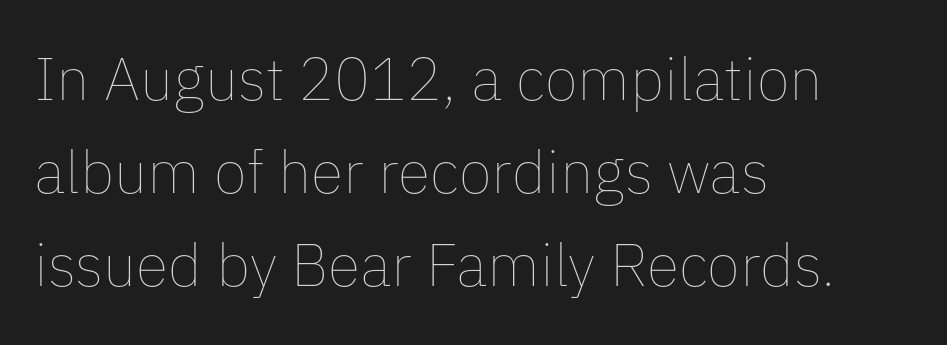
Q: Is the text bold? A: No.
Q: Is the text italic (slanted)? A: No, it is upright.
Q: Is the text underlined? A: No.
Q: How is the paragraph aligned? A: Left-aligned.
Q: Is the spacing between letters normal or unusually wide? A: Normal.
Q: Is the spacing between lines tight, normal or loose? A: Normal.
Q: Width (condensed, normal, or wide)? A: Normal.
Q: Stroke contrast? A: Low.
Q: x-height? A: Medium.
Q: Monospaced? A: No.
